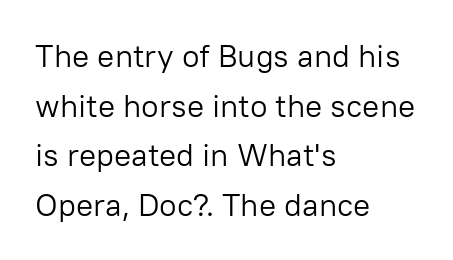
Q: Is the text bold? A: No.
Q: Is the text italic (slanted)? A: No, it is upright.
Q: Is the typeface a serif or a sans-serif typeface? A: Sans-serif.
Q: Is the text underlined? A: No.
Q: How is the paragraph aligned? A: Left-aligned.
Q: Is the spacing between letters normal or unusually wide? A: Normal.
Q: Is the spacing between lines tight, normal or loose? A: Normal.
Q: Width (condensed, normal, or wide)? A: Normal.
Q: Stroke contrast? A: Low.
Q: x-height? A: Medium.
Q: Monospaced? A: No.
